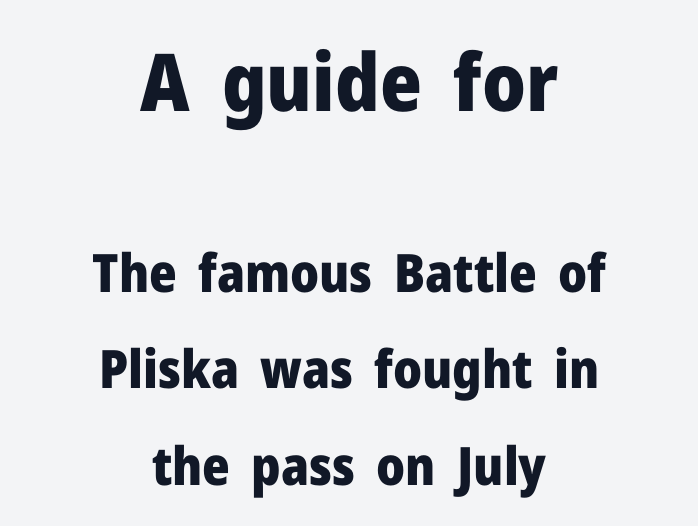
Q: Is the text bold? A: Yes.
Q: Is the text italic (slanted)? A: No, it is upright.
Q: Is the typeface a serif or a sans-serif typeface? A: Sans-serif.
Q: Is the text underlined? A: No.
Q: How is the paragraph aligned? A: Centered.
Q: Is the spacing between letters normal or unusually wide? A: Normal.
Q: Which block of text is set in a larger size, the first (top) or the second (bottom)? A: The first (top) one.
Q: Width (condensed, normal, or wide)? A: Normal.
Q: Stroke contrast? A: Low.
Q: x-height? A: Medium.
Q: Monospaced? A: No.
